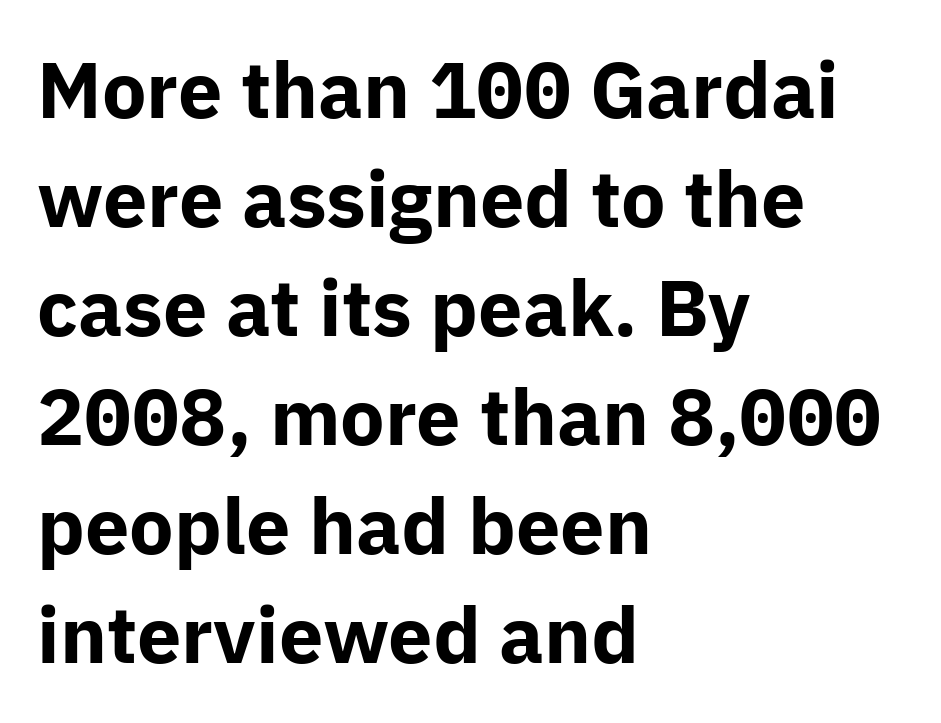
Q: Is the text bold? A: Yes.
Q: Is the text italic (slanted)? A: No, it is upright.
Q: Is the typeface a serif or a sans-serif typeface? A: Sans-serif.
Q: Is the text underlined? A: No.
Q: How is the paragraph aligned? A: Left-aligned.
Q: Is the spacing between letters normal or unusually wide? A: Normal.
Q: Is the spacing between lines tight, normal or loose? A: Normal.
Q: Width (condensed, normal, or wide)? A: Normal.
Q: Stroke contrast? A: Low.
Q: x-height? A: Medium.
Q: Monospaced? A: No.
